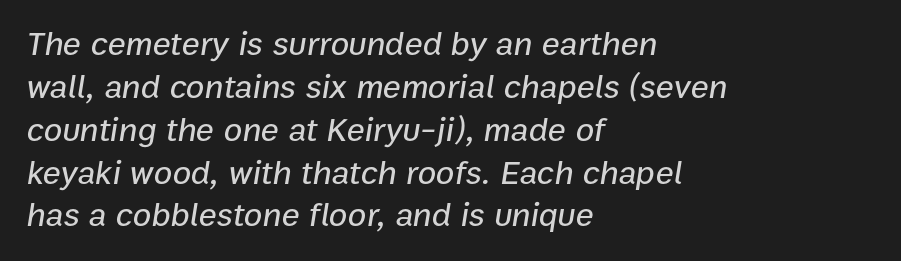
Q: Is the text italic (slanted)? A: Yes, it leans right by about 9 degrees.
Q: Is the text underlined? A: No.
Q: How is the paragraph aligned? A: Left-aligned.
Q: Is the spacing between letters normal or unusually wide? A: Normal.
Q: Is the spacing between lines tight, normal or loose? A: Normal.
Q: Width (condensed, normal, or wide)? A: Normal.
Q: Stroke contrast? A: Low.
Q: x-height? A: Medium.
Q: Monospaced? A: No.
